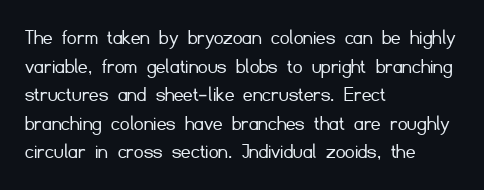
{"italic": "no", "bold": "no", "underline": "no", "align": "left", "line_spacing_ratio": 1.24, "letter_spacing": "normal", "letter_spacing_em": 0.0, "glyph_px": 23}
